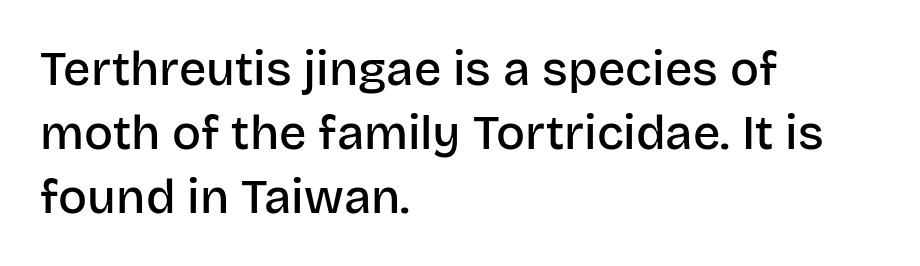
Q: Is the text bold? A: Semi-bold.
Q: Is the text italic (slanted)? A: No, it is upright.
Q: Is the typeface a serif or a sans-serif typeface? A: Sans-serif.
Q: Is the text underlined? A: No.
Q: How is the paragraph aligned? A: Left-aligned.
Q: Is the spacing between letters normal or unusually wide? A: Normal.
Q: Is the spacing between lines tight, normal or loose? A: Normal.
Q: Width (condensed, normal, or wide)? A: Normal.
Q: Stroke contrast? A: Low.
Q: x-height? A: Large.
Q: Monospaced? A: No.
